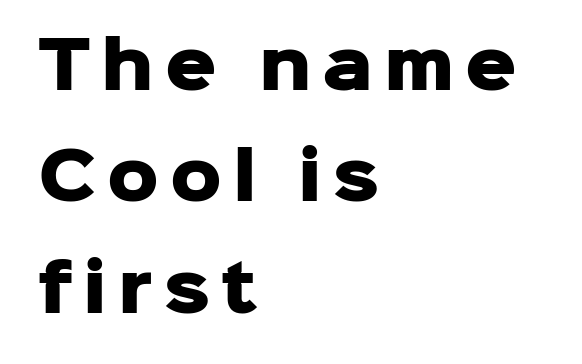
Q: Is the text bold? A: Yes.
Q: Is the text italic (slanted)? A: No, it is upright.
Q: Is the typeface a serif or a sans-serif typeface? A: Sans-serif.
Q: Is the text underlined? A: No.
Q: How is the paragraph aligned? A: Left-aligned.
Q: Width (condensed, normal, or wide)? A: Normal.
Q: Stroke contrast? A: Low.
Q: x-height? A: Medium.
Q: Monospaced? A: No.
